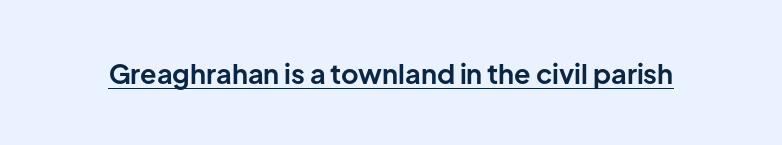
Q: Is the text bold? A: Yes.
Q: Is the text italic (slanted)? A: No, it is upright.
Q: Is the text underlined? A: Yes.
Q: Is the spacing between letters normal or unusually wide? A: Normal.
